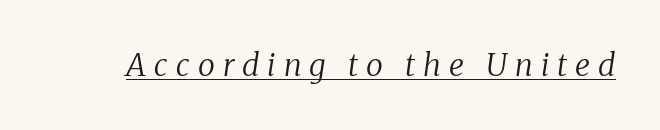
Yep, those are serifs on the letters. The face looks like a standard text weight, possibly lighter. Emphasis-style slanted type is in use. How are the letters spaced? Widely, with obvious added tracking. Notice how a bar underscores the lettering throughout. Each letter keeps its own natural width here, so spacing adapts to shape.
